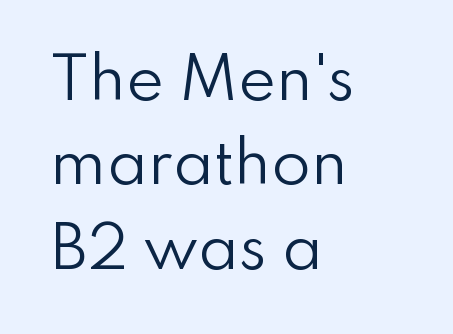
{"serif": "no", "italic": "no", "bold": "no", "weight": "regular", "width": "normal", "stroke_contrast": "low", "x_height": "small", "monospaced": "no", "underline": "no", "align": "left", "line_spacing": "normal", "line_spacing_ratio": 1.48, "letter_spacing": "normal", "letter_spacing_em": 0.0, "glyph_px": 57}
